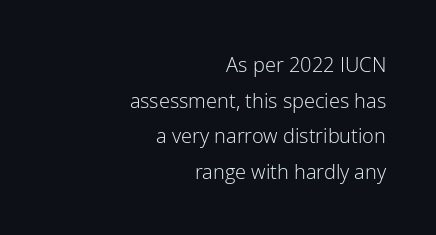
{"italic": "no", "bold": "no", "underline": "no", "align": "right", "line_spacing_ratio": 1.78, "letter_spacing": "normal", "letter_spacing_em": 0.0, "glyph_px": 20}
